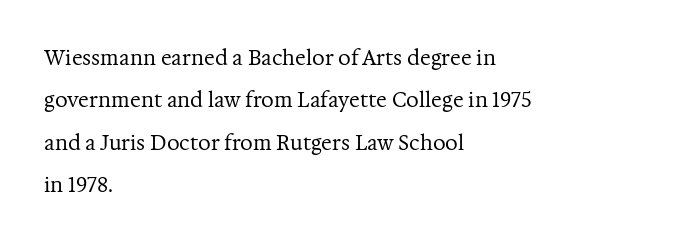
Q: Is the text bold? A: No.
Q: Is the text italic (slanted)? A: No, it is upright.
Q: Is the text underlined? A: No.
Q: How is the paragraph aligned? A: Left-aligned.
Q: Is the spacing between letters normal or unusually wide? A: Normal.
Q: Is the spacing between lines tight, normal or loose? A: Loose.
